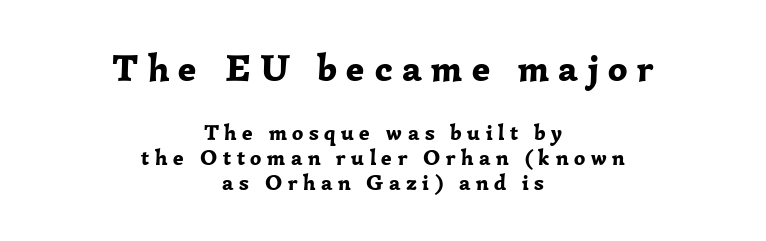
The specimen omits any rule beneath the text block's lines. Short and long lines alike share a common midpoint. Bigger letters appear in the top chunk; the bottom chunk is reduced. Its strokes are broad and dark, the hallmark of bold type. In terms of leading, this rendering errs on the cramped side.
